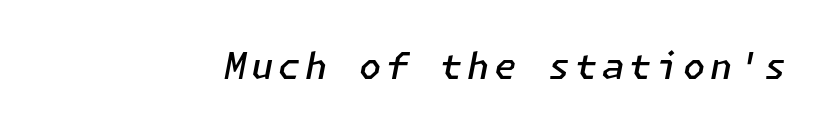
Underline: absent. Strokes here are thickened, but only to semibold level. It's the slanting kind of type.
